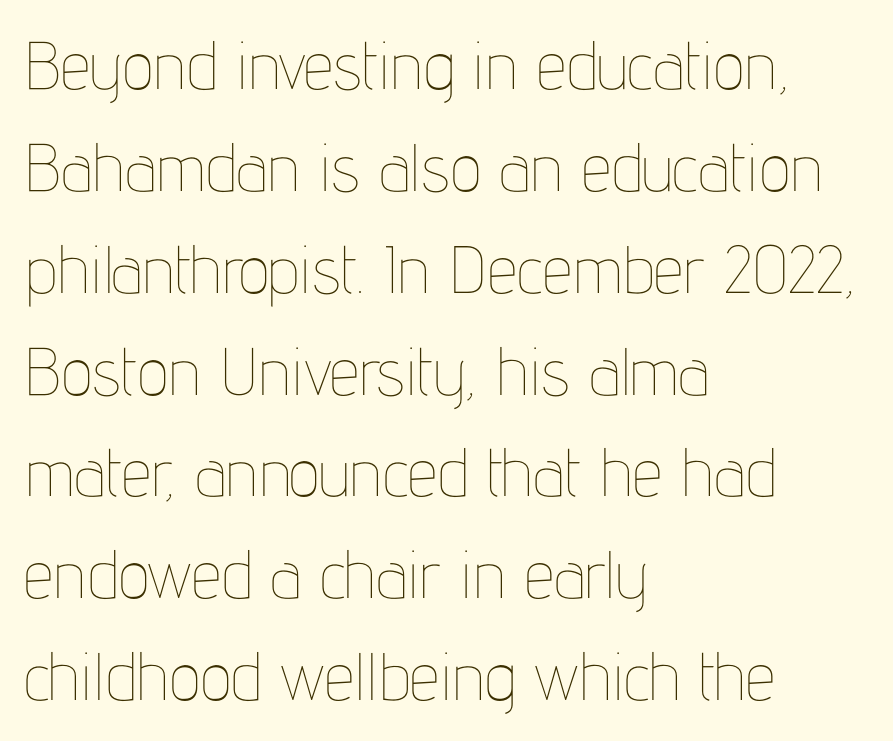
{"italic": "no", "bold": "no", "weight": "thin", "width": "condensed", "stroke_contrast": "low", "x_height": "medium", "monospaced": "no", "underline": "no", "align": "left", "line_spacing": "normal", "line_spacing_ratio": 1.52, "letter_spacing": "normal", "letter_spacing_em": 0.0, "glyph_px": 67}
